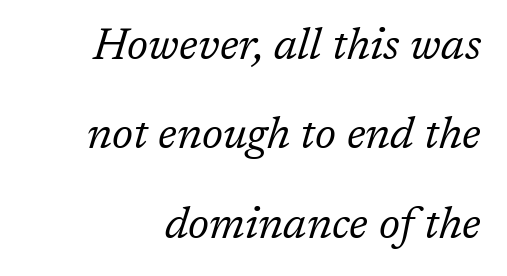
Q: Is the text bold? A: No.
Q: Is the text italic (slanted)? A: Yes, it leans right by about 17 degrees.
Q: Is the typeface a serif or a sans-serif typeface? A: Serif.
Q: Is the text underlined? A: No.
Q: Is the spacing between letters normal or unusually wide? A: Normal.
Q: Is the spacing between lines tight, normal or loose? A: Loose.
Q: Width (condensed, normal, or wide)? A: Normal.
Q: Stroke contrast? A: Low.
Q: x-height? A: Medium.
Q: Monospaced? A: No.
